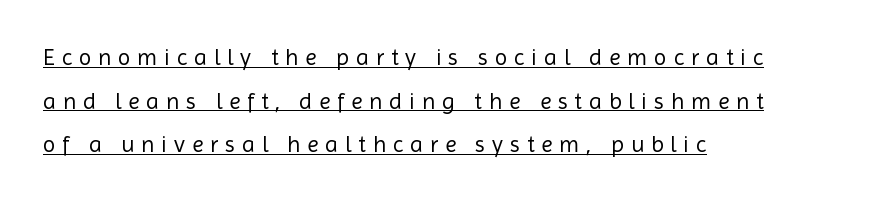
{"italic": "no", "bold": "no", "underline": "yes", "align": "left", "line_spacing": "loose", "line_spacing_ratio": 1.9, "letter_spacing": "wide", "letter_spacing_em": 0.3, "glyph_px": 23}
